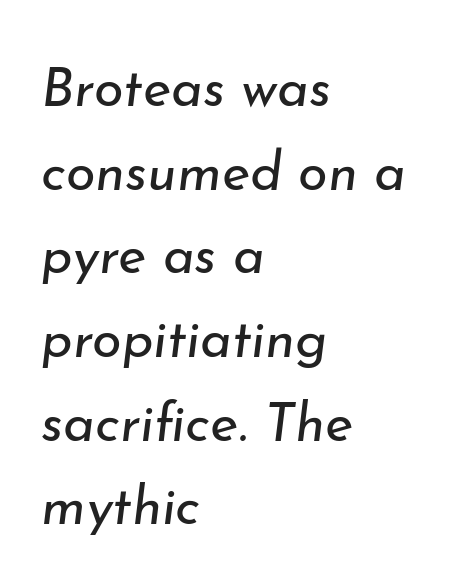
Bold? No — there's no thickening of the strokes. This sample has the flowing, uneven cadence of proportional lettering. Slanted lettering throughout. The lines are quadded left. Descenders hang freely into open space.
